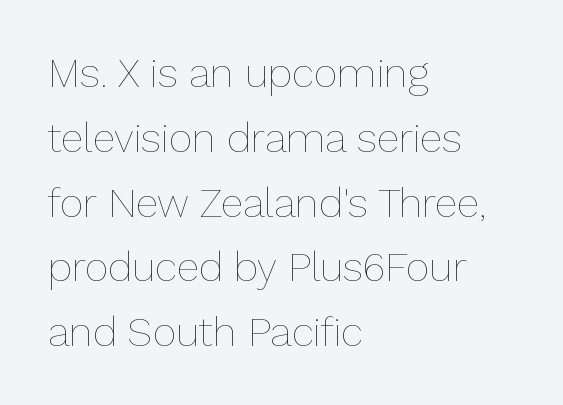
No word sits above an underline. The passage shown has conventional tracking throughout. The block of text has a typical density, with ordinary space between rows. The compositor pushed each line to the left boundary. The letters stand upright; this is a roman face.
